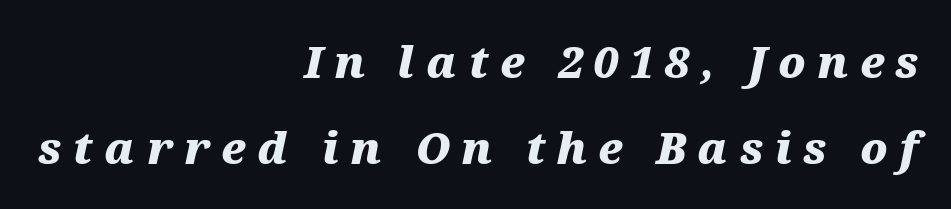
{"italic": "yes", "lean": "right", "slant_degrees": 12, "bold": "yes", "weight": "heavy", "width": "wide", "stroke_contrast": "medium", "x_height": "medium", "monospaced": "no", "underline": "no", "align": "right", "line_spacing": "loose", "line_spacing_ratio": 2.0, "letter_spacing": "wide", "letter_spacing_em": 0.26, "glyph_px": 43}
